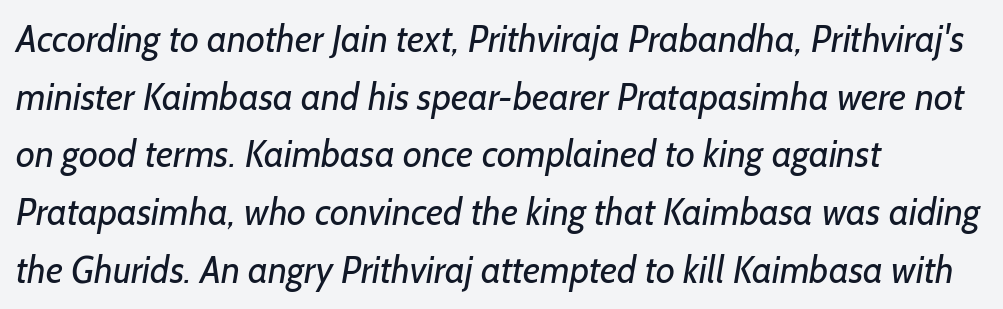
Q: Is the text bold? A: No.
Q: Is the typeface a serif or a sans-serif typeface? A: Sans-serif.
Q: Is the text underlined? A: No.
Q: How is the paragraph aligned? A: Left-aligned.
Q: Is the spacing between letters normal or unusually wide? A: Normal.
Q: Is the spacing between lines tight, normal or loose? A: Normal.
Q: Width (condensed, normal, or wide)? A: Normal.
Q: Stroke contrast? A: Low.
Q: x-height? A: Medium.
Q: Monospaced? A: No.
